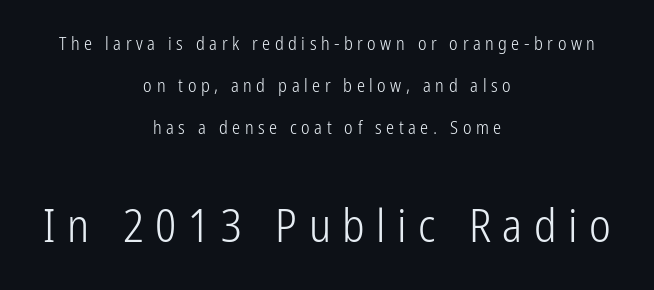
Q: Is the text bold? A: No.
Q: Is the text italic (slanted)? A: No, it is upright.
Q: Is the typeface a serif or a sans-serif typeface? A: Sans-serif.
Q: Is the text underlined? A: No.
Q: How is the paragraph aligned? A: Centered.
Q: Is the spacing between letters normal or unusually wide? A: Unusually wide.
Q: Is the spacing between lines tight, normal or loose? A: Loose.
Q: Which block of text is set in a larger size, the first (top) or the second (bottom)? A: The second (bottom) one.
Q: Width (condensed, normal, or wide)? A: Condensed.
Q: Stroke contrast? A: Low.
Q: x-height? A: Medium.
Q: Monospaced? A: No.
